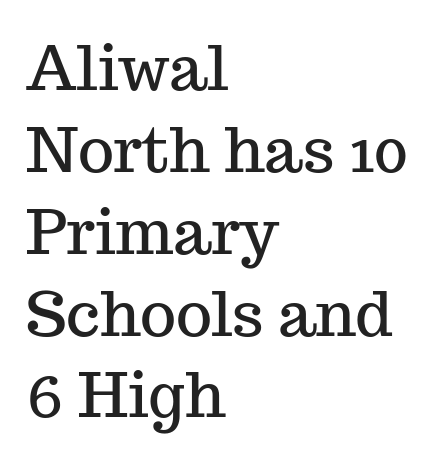
The image shows 62 px serif type, upright; set left-aligned, normal line spacing (1.32x), normal letter spacing, not underlined; medium stroke contrast and a medium x-height.
